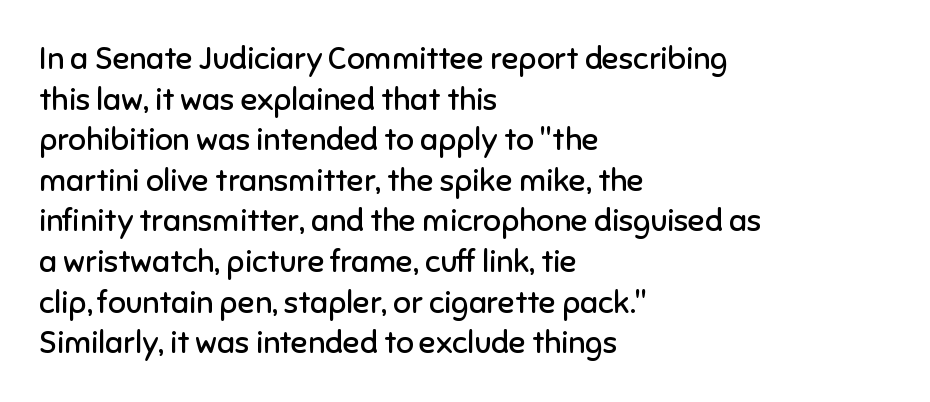
Q: Is the text bold? A: No.
Q: Is the text italic (slanted)? A: No, it is upright.
Q: Is the typeface a serif or a sans-serif typeface? A: Sans-serif.
Q: Is the text underlined? A: No.
Q: How is the paragraph aligned? A: Left-aligned.
Q: Is the spacing between letters normal or unusually wide? A: Normal.
Q: Is the spacing between lines tight, normal or loose? A: Normal.
Q: Width (condensed, normal, or wide)? A: Normal.
Q: Stroke contrast? A: Low.
Q: x-height? A: Medium.
Q: Monospaced? A: No.
